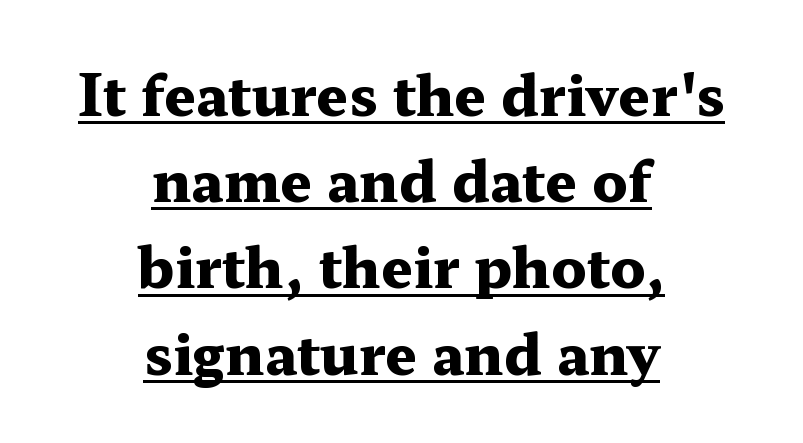
Q: Is the text bold? A: Yes.
Q: Is the text italic (slanted)? A: No, it is upright.
Q: Is the typeface a serif or a sans-serif typeface? A: Serif.
Q: Is the text underlined? A: Yes.
Q: How is the paragraph aligned? A: Centered.
Q: Is the spacing between letters normal or unusually wide? A: Normal.
Q: Is the spacing between lines tight, normal or loose? A: Normal.
Q: Width (condensed, normal, or wide)? A: Wide.
Q: Stroke contrast? A: Medium.
Q: x-height? A: Medium.
Q: Monospaced? A: No.
